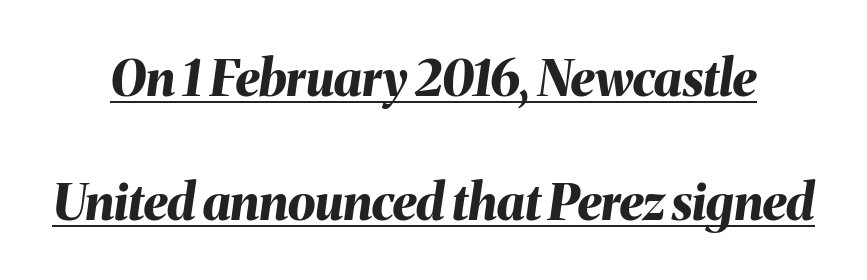
These characters rest on top of a visible drawn line. Observe the ordinary spacing: letters are neighbours, not strangers. Does the leading feel generous? Absolutely, it's lavish. The passage shown is emphatically bold.
